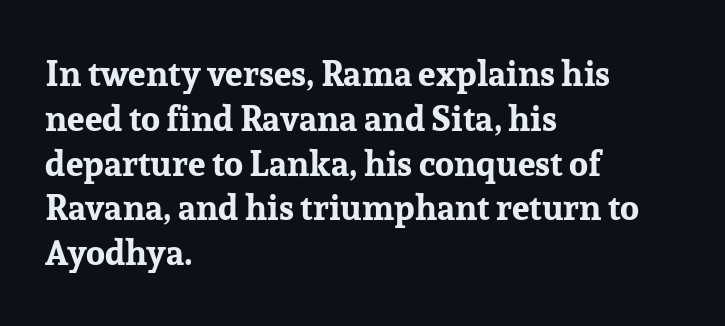
Q: Is the text bold? A: Yes.
Q: Is the text italic (slanted)? A: No, it is upright.
Q: Is the typeface a serif or a sans-serif typeface? A: Serif.
Q: Is the text underlined? A: No.
Q: How is the paragraph aligned? A: Left-aligned.
Q: Is the spacing between letters normal or unusually wide? A: Normal.
Q: Is the spacing between lines tight, normal or loose? A: Normal.
Q: Width (condensed, normal, or wide)? A: Normal.
Q: Stroke contrast? A: Low.
Q: x-height? A: Medium.
Q: Monospaced? A: No.
